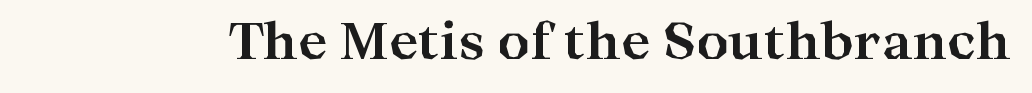
The image shows 50 px bold, wide serif type, upright; set normal letter spacing, not underlined; high stroke contrast and a medium x-height.
